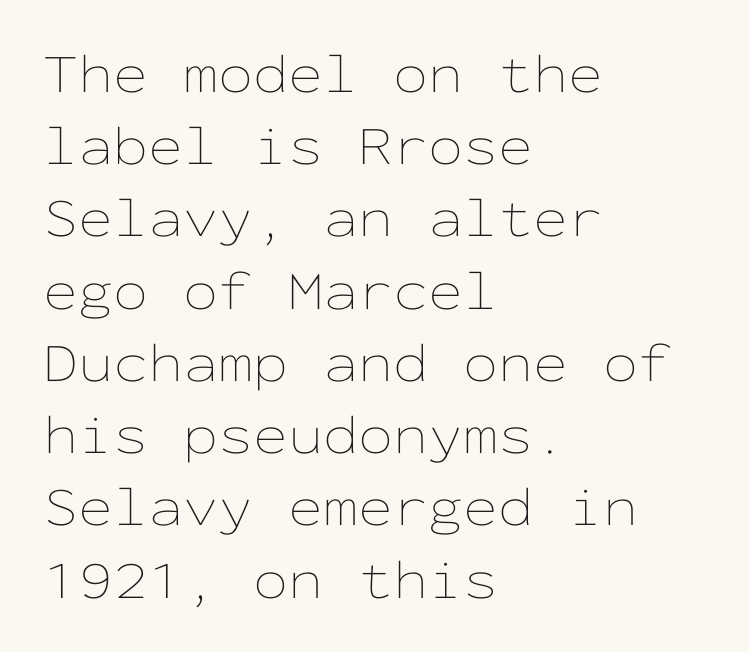
Q: Is the text bold? A: No.
Q: Is the text italic (slanted)? A: No, it is upright.
Q: Is the text underlined? A: No.
Q: How is the paragraph aligned? A: Left-aligned.
Q: Is the spacing between letters normal or unusually wide? A: Normal.
Q: Is the spacing between lines tight, normal or loose? A: Normal.
Q: Width (condensed, normal, or wide)? A: Wide.
Q: Stroke contrast? A: Low.
Q: x-height? A: Medium.
Q: Monospaced? A: Yes.
